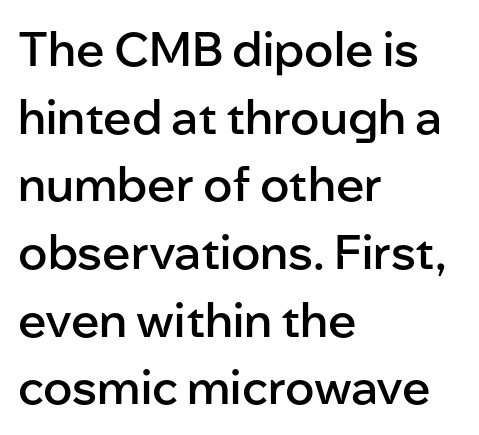
Letters rest on an invisible, unmarked baseline. Rows of type keep a routine distance in the vertical direction. Strokes here are thickened, but only to semibold level. Does the type have serifs? No, each stem ends abruptly. Do the characters align in a grid? No, the font is proportional.
